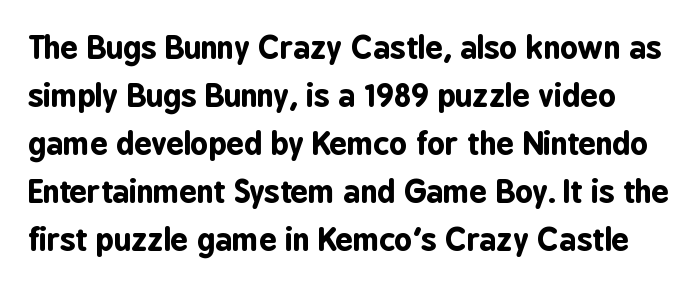
Q: Is the text bold? A: Yes.
Q: Is the text italic (slanted)? A: No, it is upright.
Q: Is the typeface a serif or a sans-serif typeface? A: Sans-serif.
Q: Is the text underlined? A: No.
Q: Is the spacing between letters normal or unusually wide? A: Normal.
Q: Is the spacing between lines tight, normal or loose? A: Normal.
Q: Width (condensed, normal, or wide)? A: Condensed.
Q: Stroke contrast? A: Low.
Q: x-height? A: Medium.
Q: Monospaced? A: No.
